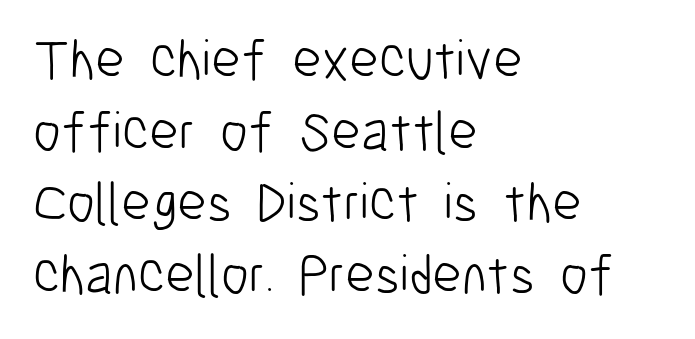
{"serif": "no", "italic": "no", "bold": "no", "weight": "light", "width": "condensed", "stroke_contrast": "low", "x_height": "medium", "monospaced": "no", "underline": "no", "align": "left", "line_spacing": "normal", "line_spacing_ratio": 1.28, "letter_spacing": "normal", "letter_spacing_em": 0.0, "glyph_px": 56}
